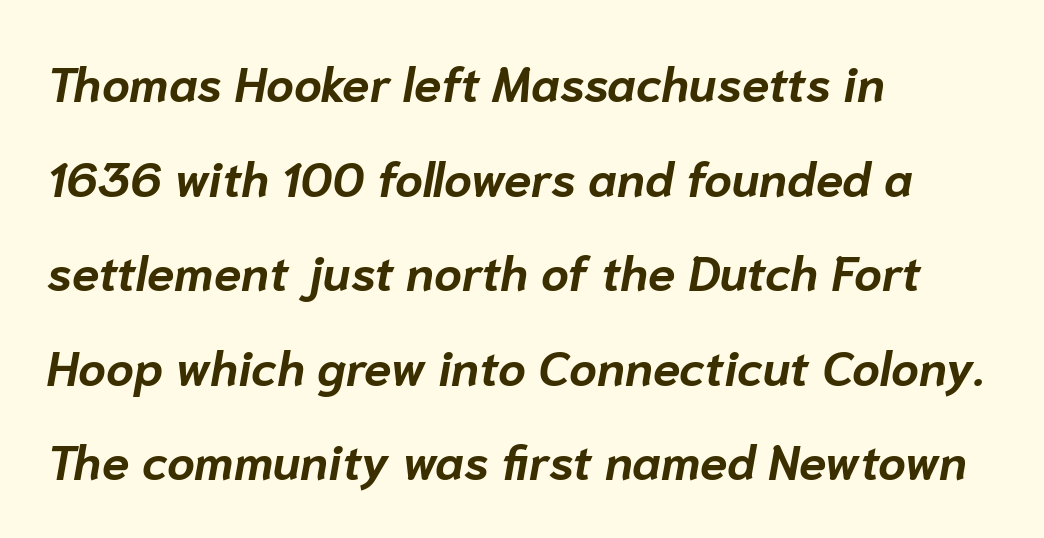
{"italic": "yes", "lean": "right", "slant_degrees": 10, "bold": "yes", "weight": "bold", "width": "normal", "stroke_contrast": "low", "x_height": "medium", "monospaced": "no", "underline": "no", "align": "left", "line_spacing": "loose", "line_spacing_ratio": 1.93, "letter_spacing": "normal", "letter_spacing_em": 0.0, "glyph_px": 49}
